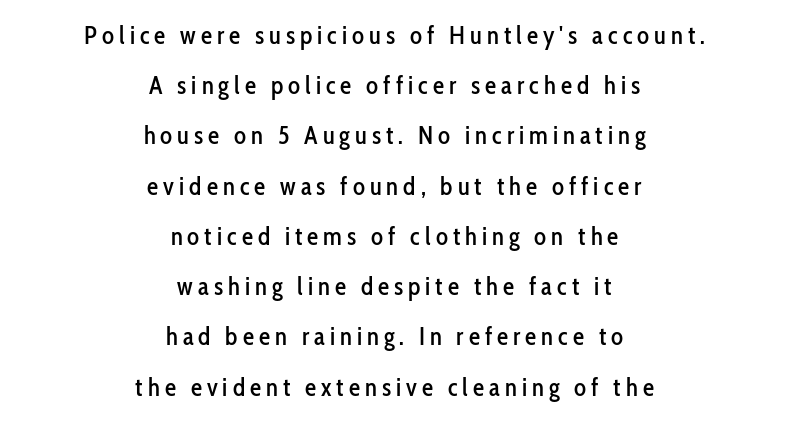
The image shows 25 px text type, upright; set centered, loose line spacing (2.01x), unusually wide letter spacing (+0.2 em), not underlined.
